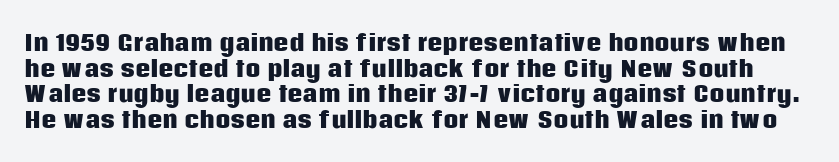
{"italic": "no", "bold": "yes", "underline": "no", "line_spacing_ratio": 1.22, "letter_spacing": "normal", "letter_spacing_em": 0.0, "glyph_px": 21}
